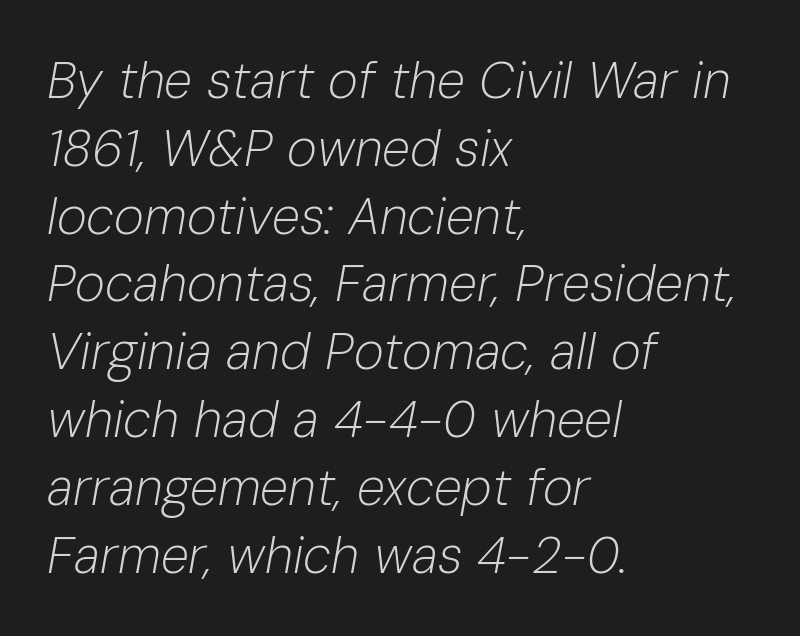
Q: Is the text bold? A: No.
Q: Is the text italic (slanted)? A: Yes, it leans right by about 10 degrees.
Q: Is the text underlined? A: No.
Q: How is the paragraph aligned? A: Left-aligned.
Q: Is the spacing between letters normal or unusually wide? A: Normal.
Q: Is the spacing between lines tight, normal or loose? A: Normal.
Q: Width (condensed, normal, or wide)? A: Normal.
Q: Stroke contrast? A: Low.
Q: x-height? A: Medium.
Q: Monospaced? A: No.
